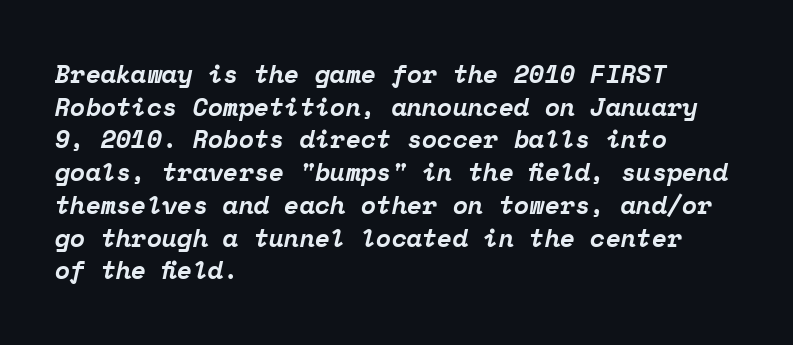
Q: Is the text bold? A: Yes.
Q: Is the text italic (slanted)? A: Yes, it leans right by about 12 degrees.
Q: Is the text underlined? A: No.
Q: How is the paragraph aligned? A: Left-aligned.
Q: Is the spacing between letters normal or unusually wide? A: Normal.
Q: Is the spacing between lines tight, normal or loose? A: Normal.
